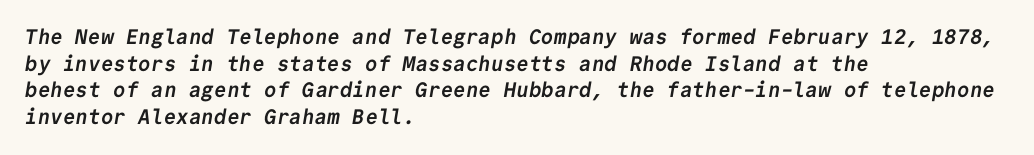
Unmarked baselines from the first word to the last. The setting favours the left margin, as ordinary paragraphs usually do. Regarding leading, the lines here are spaced in the standard way. Observe the ordinary spacing: letters are neighbours, not strangers. Heft: maximum for text — a bold.
